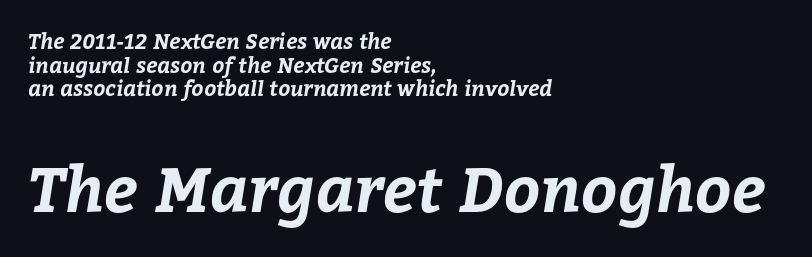
Character widths vary here, with narrow letters taking less room than wide ones. Between one letter and the next there's only the usual sliver of space. Whoever set this made the second block the dominant, larger element. Descenders are the only things crossing below the line.
